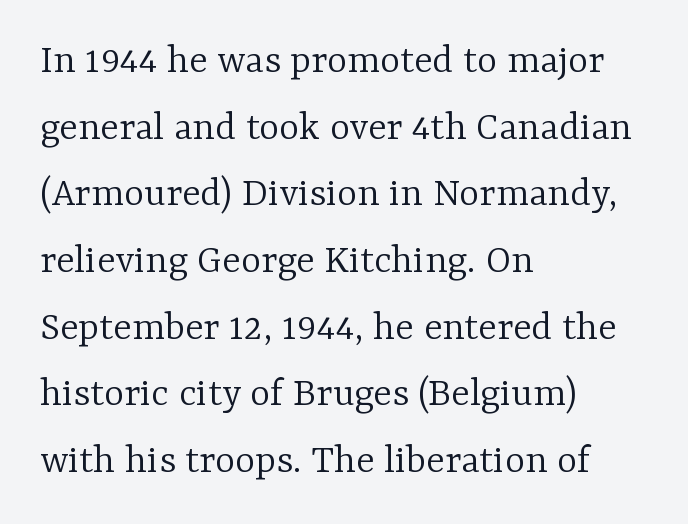
The image shows 43 px light serif type, upright; set left-aligned, normal line spacing (1.55x), normal letter spacing, not underlined; low stroke contrast and a medium x-height.
